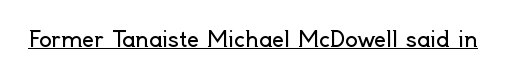
{"italic": "no", "bold": "no", "underline": "yes", "letter_spacing": "normal", "letter_spacing_em": 0.0, "glyph_px": 21}
